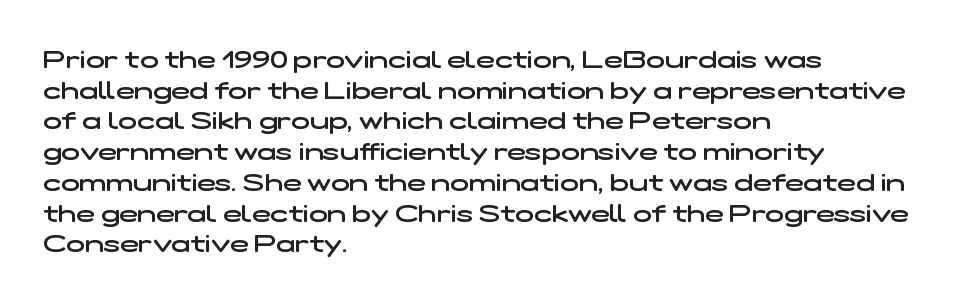
{"bold": "semi", "underline": "no", "align": "left", "line_spacing_ratio": 1.23, "letter_spacing": "normal", "letter_spacing_em": 0.0, "glyph_px": 25}
